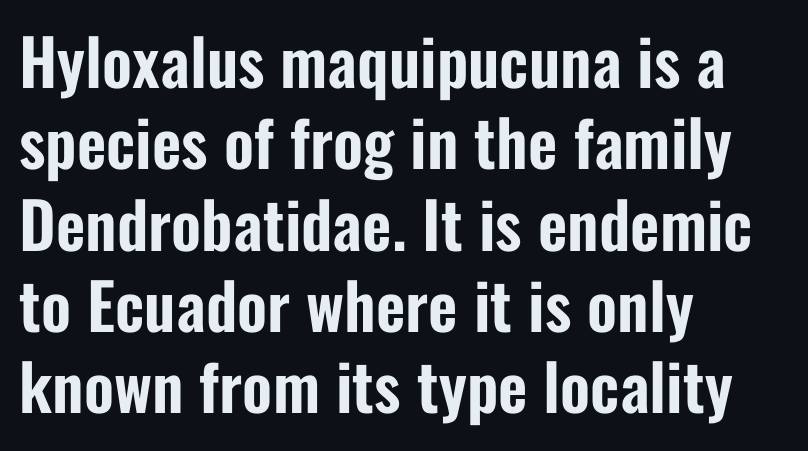
{"serif": "no", "italic": "no", "width": "condensed", "stroke_contrast": "low", "x_height": "medium", "monospaced": "no", "underline": "no", "align": "left", "line_spacing": "normal", "line_spacing_ratio": 1.27, "letter_spacing": "normal", "letter_spacing_em": 0.0, "glyph_px": 64}
